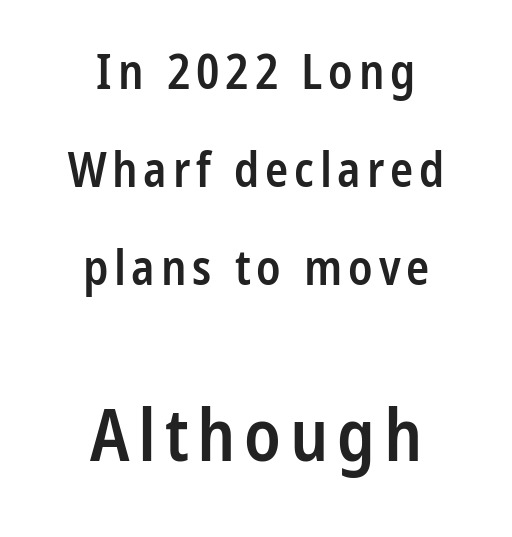
The image shows 72 px semibold, condensed sans-serif type, upright; set centered, loose line spacing (2.04x), not underlined; the second (bottom) block is 1.5x larger; low stroke contrast and a medium x-height.
